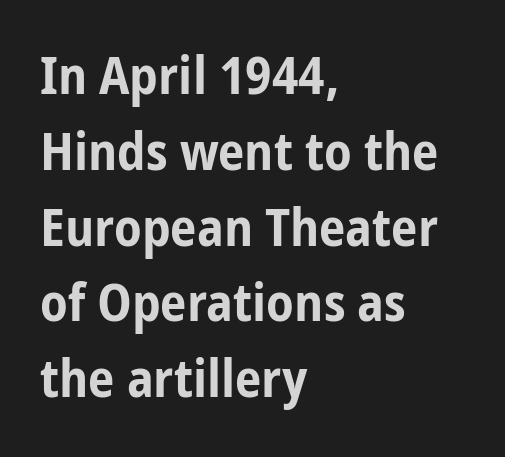
The foot of each line stays bare and open. A classic flush-left, rag-right setting is used for this passage. The font family rendered here belongs to the sans-serif group. How would I describe the line gaps? Plain and ordinary. Heavy-handed strokes throughout: this text is bold.
